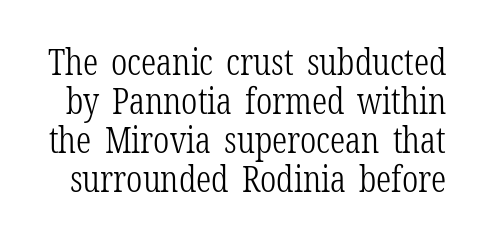
The image shows 37 px light, condensed serif type, upright; set tight line spacing (1.05x), normal letter spacing, not underlined; low stroke contrast and a medium x-height.
